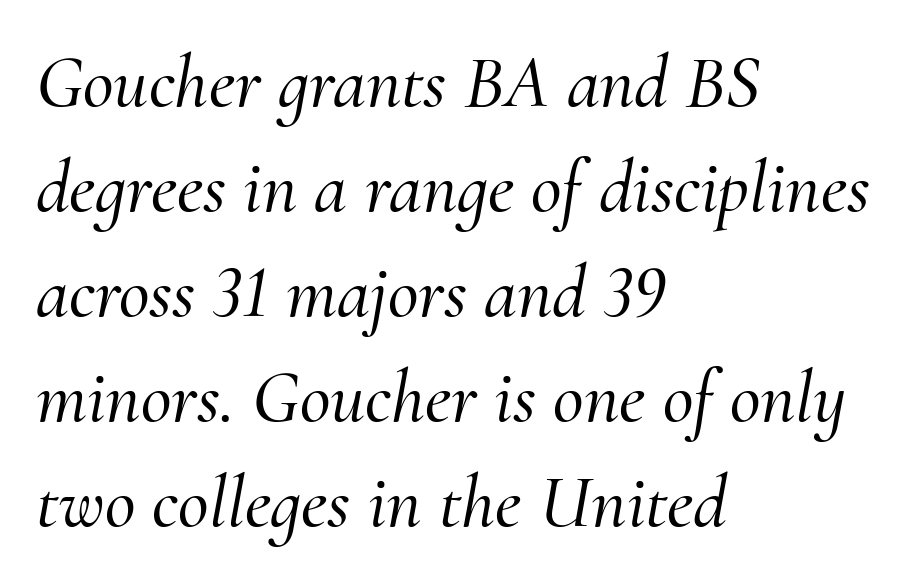
The image shows 75 px serif type, italic (leaning right); set left-aligned, normal line spacing (1.4x), normal letter spacing, not underlined; medium stroke contrast and a small x-height.
